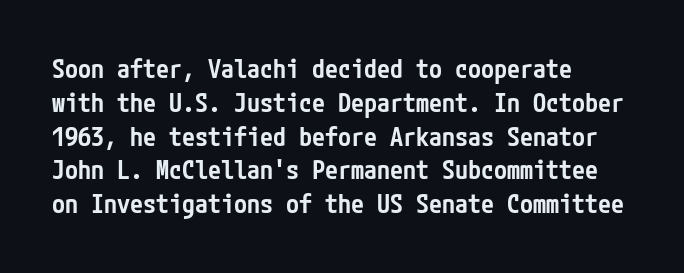
Q: Is the text bold? A: Semi-bold.
Q: Is the text italic (slanted)? A: No, it is upright.
Q: Is the text underlined? A: No.
Q: How is the paragraph aligned? A: Left-aligned.
Q: Is the spacing between letters normal or unusually wide? A: Normal.
Q: Is the spacing between lines tight, normal or loose? A: Normal.
